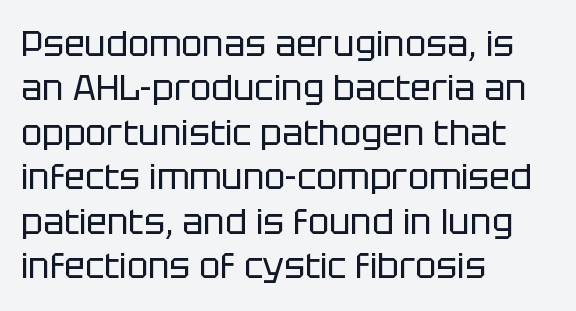
The image shows 35 px regular-weight sans-serif type, upright; set left-aligned, normal line spacing (1.27x), normal letter spacing, not underlined; low stroke contrast and a large x-height.
